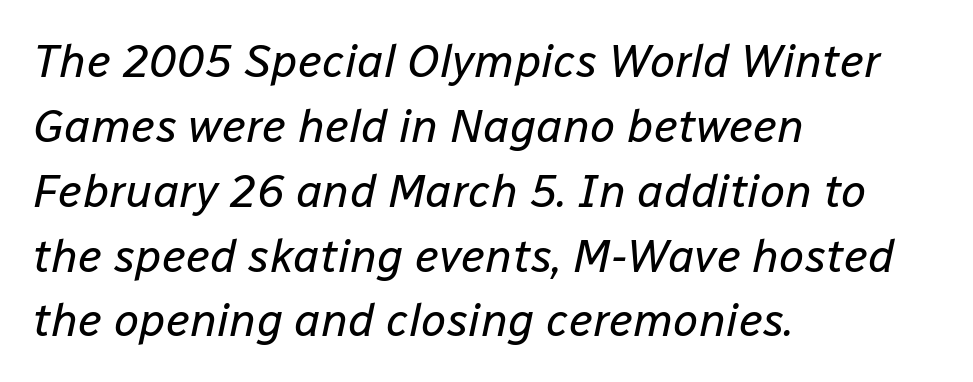
{"italic": "yes", "lean": "right", "slant_degrees": 12, "bold": "no", "weight": "regular", "width": "normal", "stroke_contrast": "low", "x_height": "medium", "monospaced": "no", "underline": "no", "align": "left", "line_spacing": "normal", "line_spacing_ratio": 1.41, "letter_spacing": "normal", "letter_spacing_em": 0.0, "glyph_px": 46}
